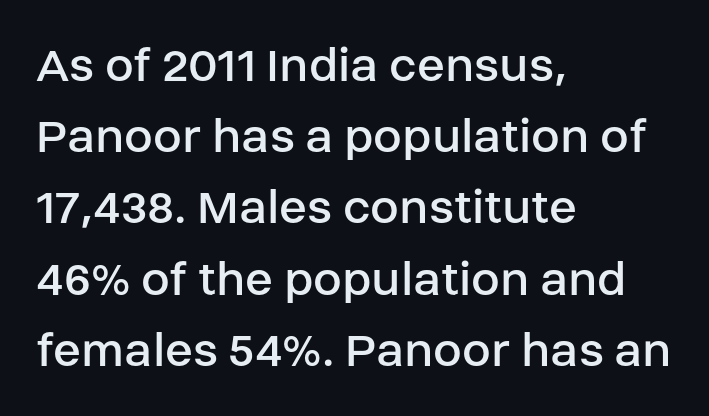
Q: Is the text bold? A: No.
Q: Is the text italic (slanted)? A: No, it is upright.
Q: Is the typeface a serif or a sans-serif typeface? A: Sans-serif.
Q: Is the text underlined? A: No.
Q: How is the paragraph aligned? A: Left-aligned.
Q: Is the spacing between letters normal or unusually wide? A: Normal.
Q: Is the spacing between lines tight, normal or loose? A: Normal.
Q: Width (condensed, normal, or wide)? A: Normal.
Q: Stroke contrast? A: Low.
Q: x-height? A: Large.
Q: Monospaced? A: No.
